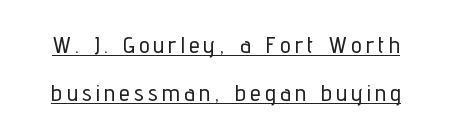
A typesetter would call this leading open, well beyond the default. Do the letters lean? They stand straight. Notice how a bar underscores the lettering throughout.
